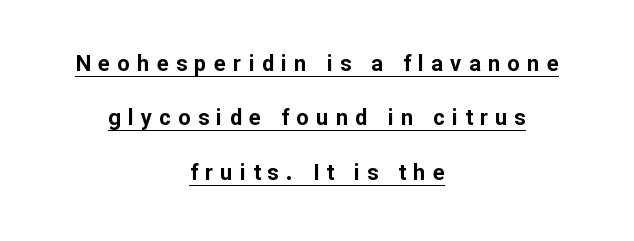
The image shows 22 px bold type, upright; set centered, loose line spacing (2.47x), unusually wide letter spacing (+0.33 em), underlined.
